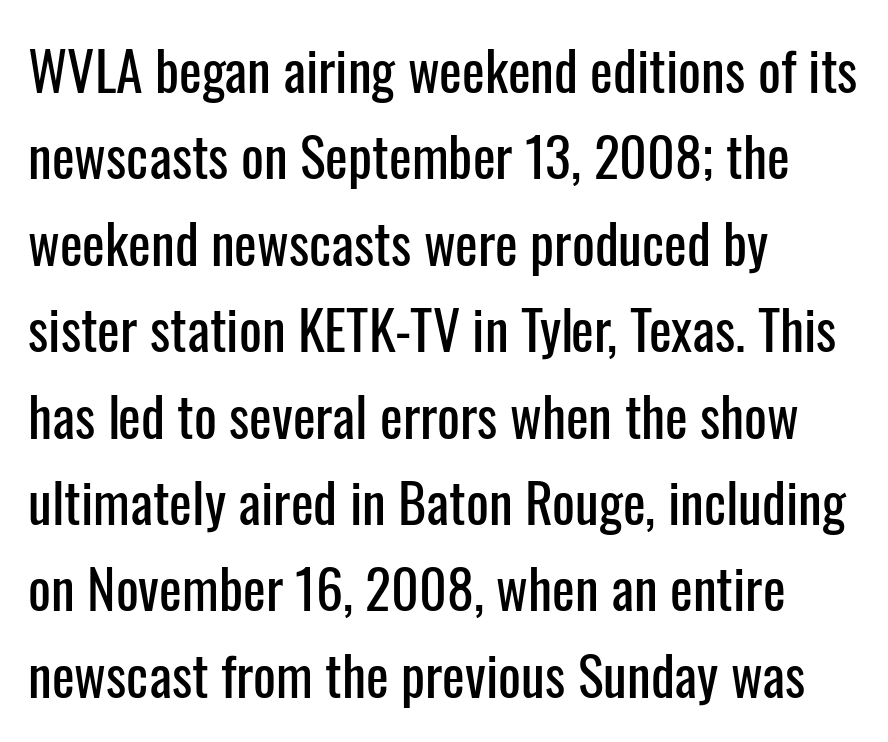
Q: Is the text italic (slanted)? A: No, it is upright.
Q: Is the typeface a serif or a sans-serif typeface? A: Sans-serif.
Q: Is the text underlined? A: No.
Q: How is the paragraph aligned? A: Left-aligned.
Q: Is the spacing between letters normal or unusually wide? A: Normal.
Q: Is the spacing between lines tight, normal or loose? A: Normal.
Q: Width (condensed, normal, or wide)? A: Condensed.
Q: Stroke contrast? A: Low.
Q: x-height? A: Medium.
Q: Monospaced? A: No.
